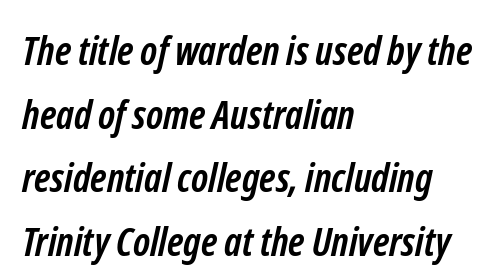
The image shows 40 px semibold, condensed sans-serif type; set left-aligned, normal line spacing (1.59x), normal letter spacing, not underlined; low stroke contrast and a medium x-height.
